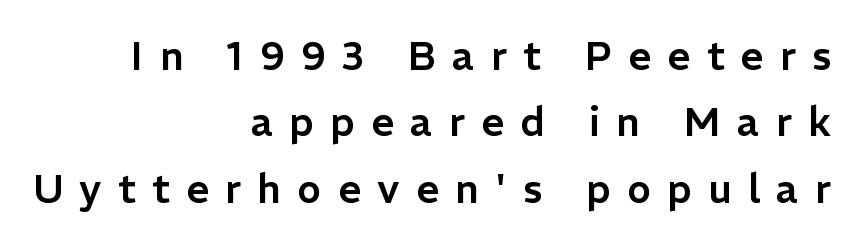
{"serif": "no", "italic": "no", "width": "normal", "stroke_contrast": "low", "x_height": "medium", "monospaced": "no", "underline": "no", "align": "right", "line_spacing": "normal", "line_spacing_ratio": 1.66, "letter_spacing": "wide", "letter_spacing_em": 0.41, "glyph_px": 40}
